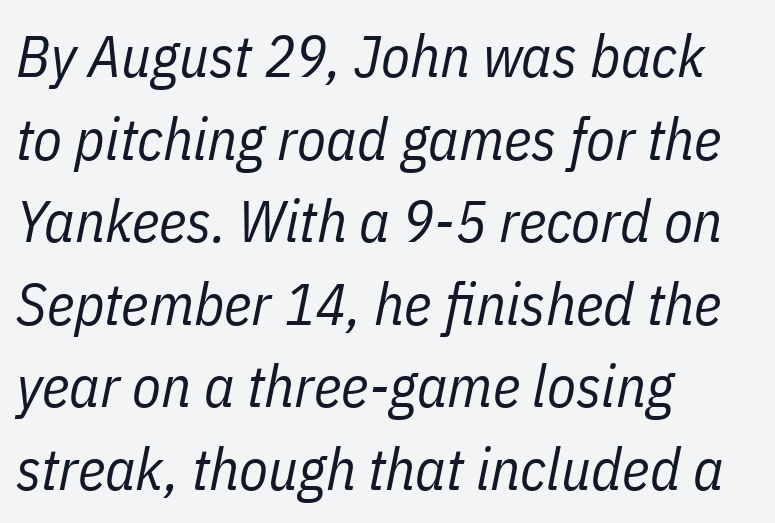
{"italic": "yes", "lean": "right", "slant_degrees": 11, "bold": "no", "weight": "regular", "width": "condensed", "stroke_contrast": "low", "x_height": "medium", "monospaced": "no", "underline": "no", "align": "left", "line_spacing": "normal", "line_spacing_ratio": 1.4, "letter_spacing": "normal", "letter_spacing_em": 0.0, "glyph_px": 59}
